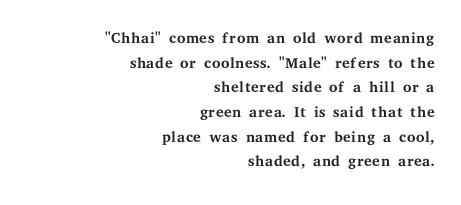
The typeface has the unassuming heft of standard copy or less. Descenders hang freely into open space. The lettering holds an erect, upright posture throughout. Where is the straight margin? On the right.
